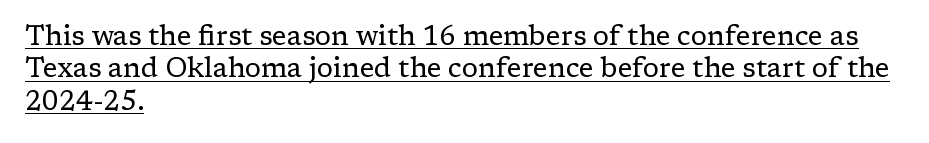
Q: Is the text bold? A: No.
Q: Is the text italic (slanted)? A: No, it is upright.
Q: Is the text underlined? A: Yes.
Q: How is the paragraph aligned? A: Left-aligned.
Q: Is the spacing between letters normal or unusually wide? A: Normal.
